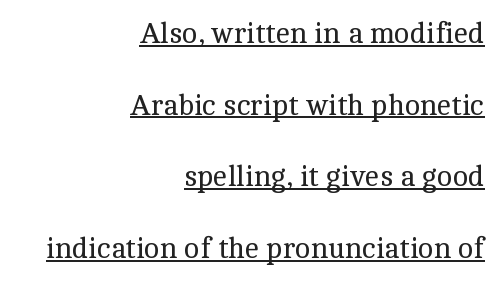
Q: Is the text bold? A: No.
Q: Is the text italic (slanted)? A: No, it is upright.
Q: Is the typeface a serif or a sans-serif typeface? A: Serif.
Q: Is the text underlined? A: Yes.
Q: How is the paragraph aligned? A: Right-aligned.
Q: Is the spacing between letters normal or unusually wide? A: Normal.
Q: Is the spacing between lines tight, normal or loose? A: Loose.
Q: Width (condensed, normal, or wide)? A: Normal.
Q: x-height? A: Medium.
Q: Monospaced? A: No.
